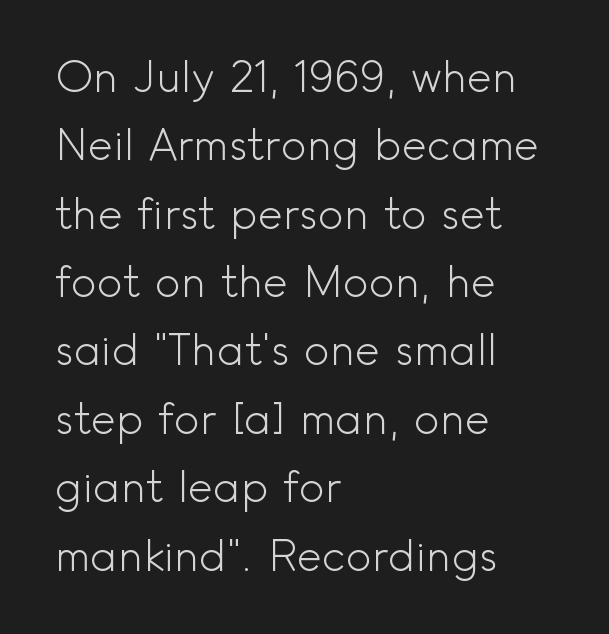
A bare baseline throughout the passage. Words appear dense and cohesive because spacing is normal. A classic flush-left, rag-right setting is used for this passage. A normal amount of white space separates one row of letters from the next.
